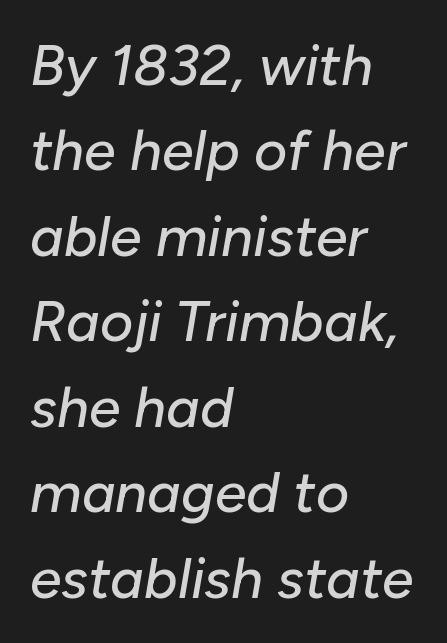
{"italic": "yes", "lean": "right", "slant_degrees": 10, "width": "normal", "stroke_contrast": "low", "x_height": "medium", "monospaced": "no", "underline": "no", "align": "left", "line_spacing": "normal", "line_spacing_ratio": 1.5, "letter_spacing": "normal", "letter_spacing_em": 0.0, "glyph_px": 57}
